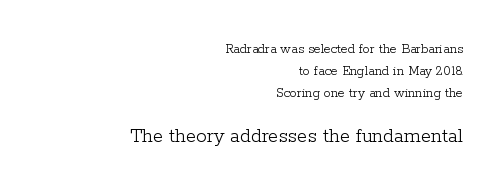
{"italic": "no", "bold": "no", "underline": "no", "align": "right", "line_spacing": "normal", "line_spacing_ratio": 1.57, "letter_spacing": "normal", "letter_spacing_em": 0.0, "larger_block": "second", "size_ratio": 1.5, "glyph_px": 21}
